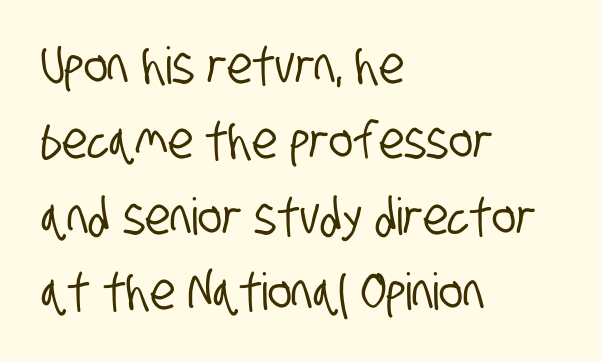
The image shows 51 px condensed sans-serif type; set left-aligned, normal line spacing (1.48x), normal letter spacing, not underlined; low stroke contrast and a large x-height.
